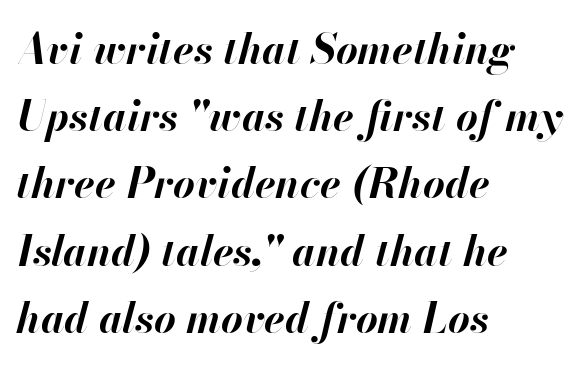
Q: Is the text bold? A: Yes.
Q: Is the text italic (slanted)? A: Yes, it leans right by about 13 degrees.
Q: Is the text underlined? A: No.
Q: How is the paragraph aligned? A: Left-aligned.
Q: Is the spacing between letters normal or unusually wide? A: Normal.
Q: Is the spacing between lines tight, normal or loose? A: Normal.
Q: Width (condensed, normal, or wide)? A: Normal.
Q: Stroke contrast? A: High.
Q: x-height? A: Small.
Q: Monospaced? A: No.
